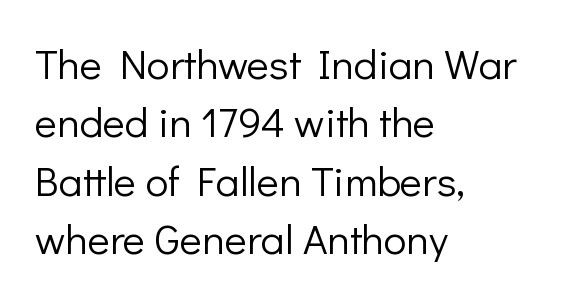
Q: Is the text bold? A: No.
Q: Is the text italic (slanted)? A: No, it is upright.
Q: Is the typeface a serif or a sans-serif typeface? A: Sans-serif.
Q: Is the text underlined? A: No.
Q: How is the paragraph aligned? A: Left-aligned.
Q: Is the spacing between letters normal or unusually wide? A: Normal.
Q: Is the spacing between lines tight, normal or loose? A: Normal.
Q: Width (condensed, normal, or wide)? A: Normal.
Q: Stroke contrast? A: Low.
Q: x-height? A: Medium.
Q: Monospaced? A: No.
